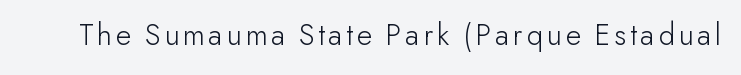
Bold? No — there's no thickening of the strokes. Style check: upright. Serifs: no, the terminals of the letterforms are clean. Spacing verdict: proportional, widths tailored to each character. Glance below the letters and you will spot only blank space.
